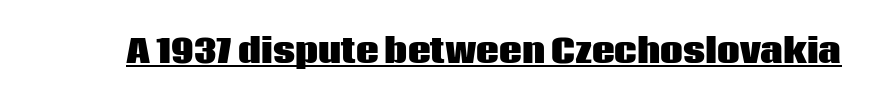
Here the designer chose a conventional face with non-uniform glyph widths. These words are printed bold, with thick strokes throughout. The specimen reads as upright at a glance. The text was rendered using a sans face with plain stroke endings.
